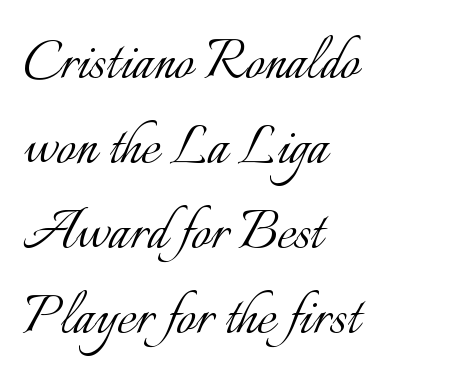
{"bold": "no", "weight": "light", "width": "normal", "stroke_contrast": "low", "x_height": "small", "monospaced": "no", "underline": "no", "align": "left", "line_spacing": "normal", "line_spacing_ratio": 1.25, "letter_spacing": "normal", "letter_spacing_em": 0.0, "glyph_px": 68}
